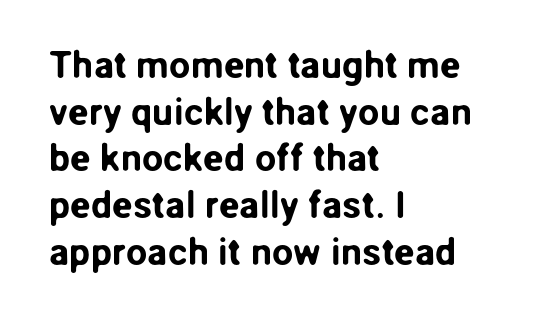
The face used here is proportionally spaced, like ordinary book or web type. These lines are set flush left with a ragged right edge. The typography opts for an upright posture over an oblique one. The line texture is even and compact thanks to regular tracking.
